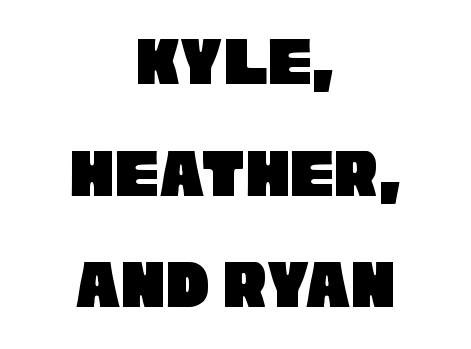
The image shows 72 px condensed sans-serif type; set centered, normal line spacing (1.55x), normal letter spacing, not underlined; low stroke contrast and a large x-height.
